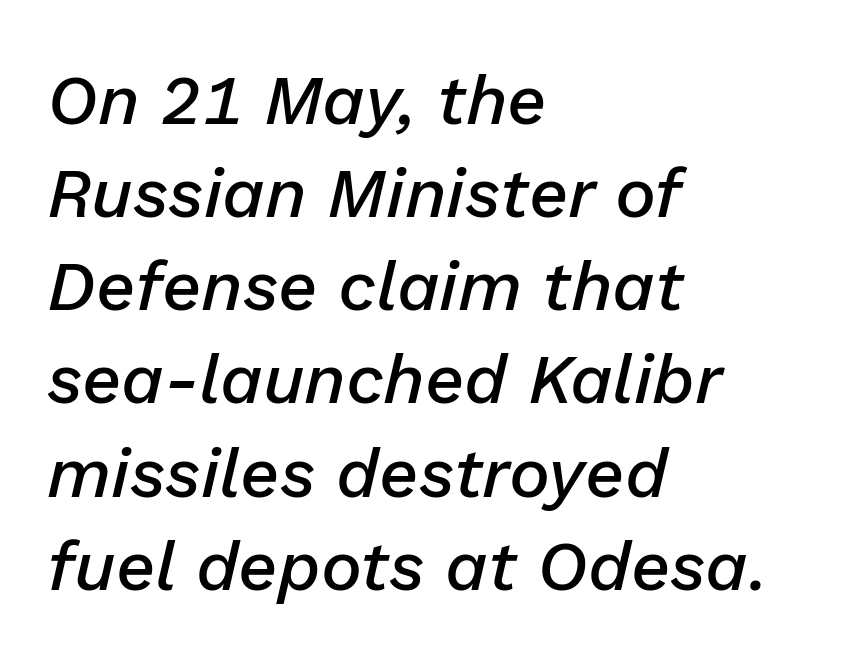
The image shows 69 px semibold type, italic (leaning right); set left-aligned, normal line spacing (1.35x), normal letter spacing, not underlined; low stroke contrast and a medium x-height.
